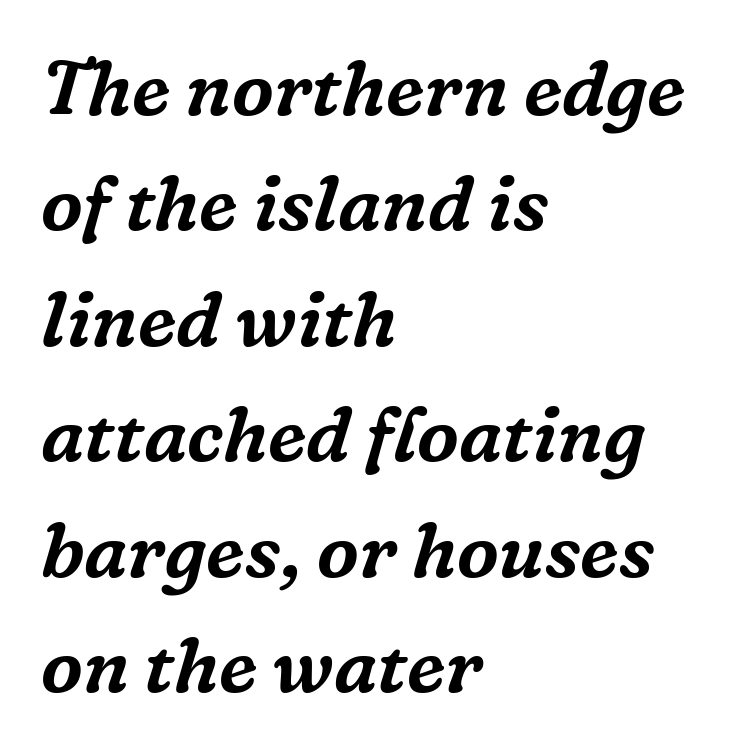
{"serif": "yes", "italic": "yes", "lean": "right", "slant_degrees": 16, "width": "normal", "stroke_contrast": "medium", "x_height": "medium", "monospaced": "no", "underline": "no", "align": "left", "line_spacing": "normal", "line_spacing_ratio": 1.54, "letter_spacing": "normal", "letter_spacing_em": 0.0, "glyph_px": 75}
